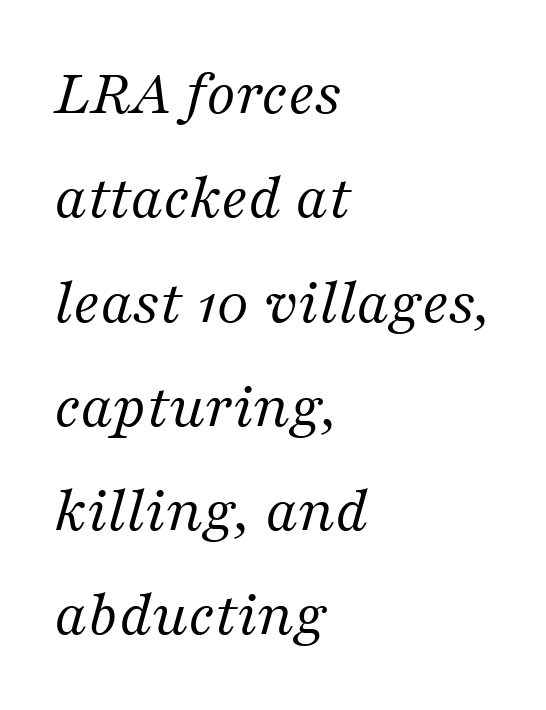
Q: Is the text bold? A: No.
Q: Is the text italic (slanted)? A: Yes, it leans right by about 16 degrees.
Q: Is the typeface a serif or a sans-serif typeface? A: Serif.
Q: Is the text underlined? A: No.
Q: How is the paragraph aligned? A: Left-aligned.
Q: Is the spacing between letters normal or unusually wide? A: Normal.
Q: Is the spacing between lines tight, normal or loose? A: Normal.
Q: Width (condensed, normal, or wide)? A: Normal.
Q: Stroke contrast? A: Medium.
Q: x-height? A: Medium.
Q: Monospaced? A: No.
